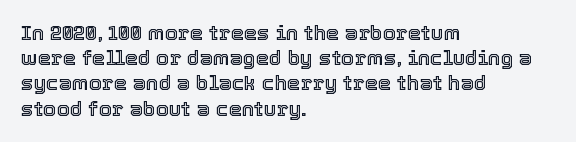
Posture: straight, roman, zero tilt. A clean baseline with only descenders dipping below it. Does the copy run flush right? No — it runs flush left. Tracking value appears to be zero — textbook default spacing.
